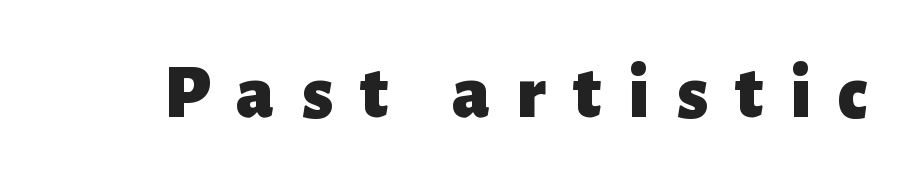
{"serif": "no", "italic": "no", "bold": "yes", "weight": "heavy", "width": "normal", "stroke_contrast": "low", "x_height": "medium", "monospaced": "no", "underline": "no", "letter_spacing": "wide", "letter_spacing_em": 0.35, "glyph_px": 77}
